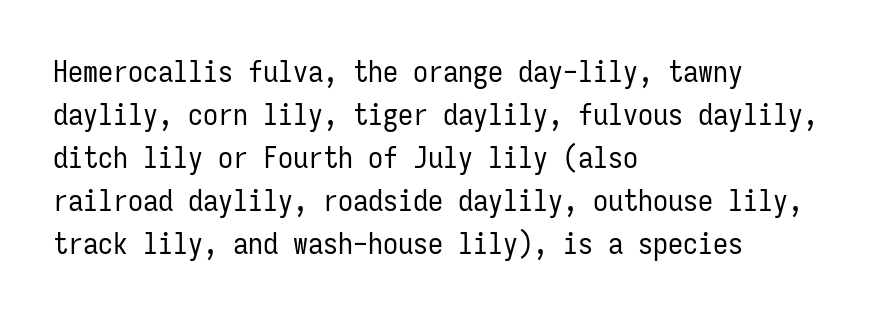
The image shows 30 px regular-weight, condensed sans-serif type, upright, monospaced; set left-aligned, normal line spacing (1.43x), normal letter spacing, not underlined; low stroke contrast and a medium x-height.
